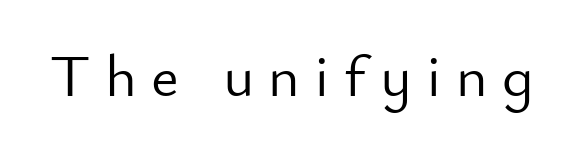
The image shows 60 px light sans-serif type, upright; set unusually wide letter spacing (+0.24 em), not underlined; low stroke contrast and a small x-height.
